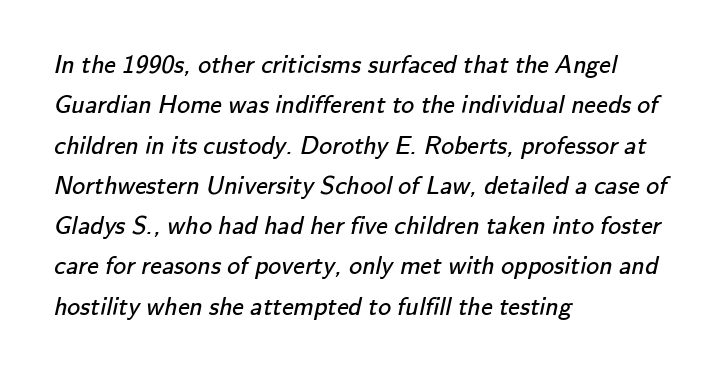
Beneath every word, the page is bare. Notice how descenders clear the ascenders below comfortably — that's standard leading. Reading down the block, your eye returns to a fixed left position each line. Think standard paragraph weight, or any step lighter than that. The tracking reads as untouched default to a designer's eye.
